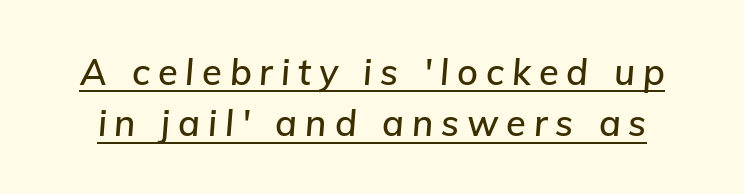
{"italic": "yes", "lean": "right", "slant_degrees": 5, "width": "normal", "stroke_contrast": "low", "x_height": "medium", "monospaced": "no", "underline": "yes", "line_spacing": "normal", "line_spacing_ratio": 1.43, "letter_spacing": "wide", "letter_spacing_em": 0.22, "glyph_px": 36}
